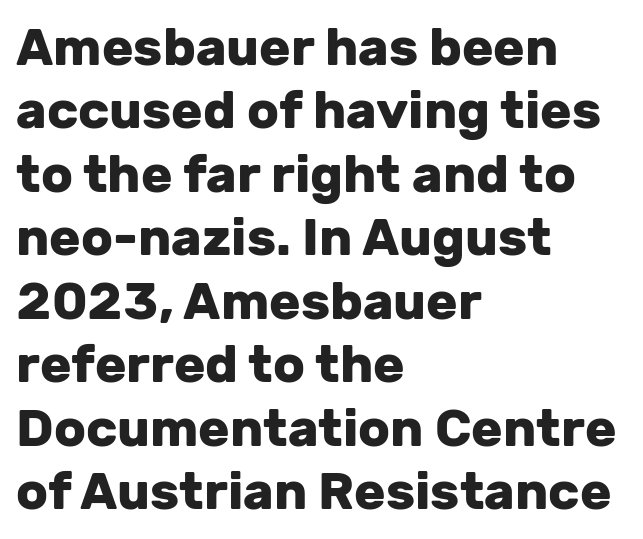
The image shows 52 px heavy sans-serif type, upright; set left-aligned, line spacing 1.22x, normal letter spacing, not underlined; low stroke contrast and a medium x-height.
